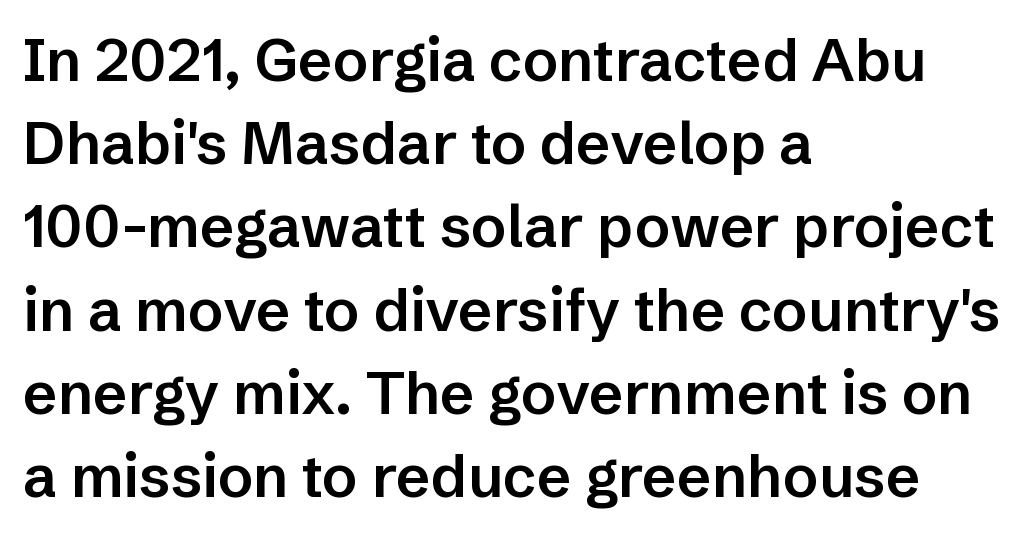
Inter-character spacing is left at the font's built-in metrics. Line beginnings align vertically; line endings do not. Type style note: lacks serifs. Character widths vary here, with narrow letters taking less room than wide ones. In terms of weight, the rendering is demibold, just under bold. The foot of each line stays bare and open.
